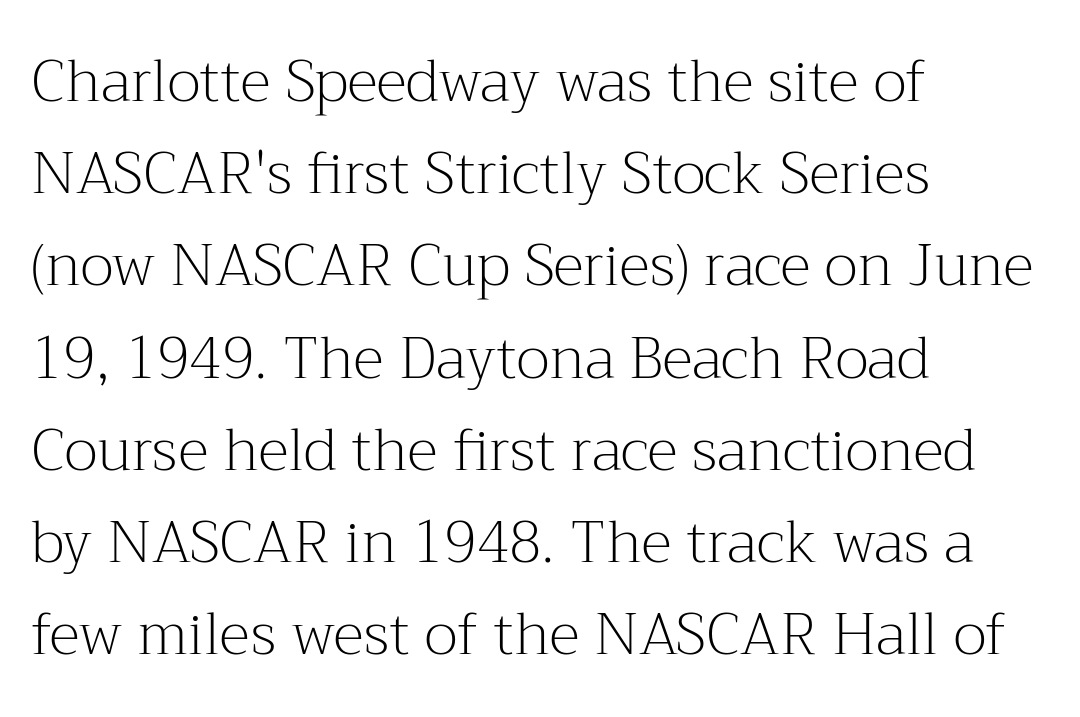
The image shows 58 px light serif type, upright; set left-aligned, normal line spacing (1.59x), normal letter spacing, not underlined; medium stroke contrast and a medium x-height.
